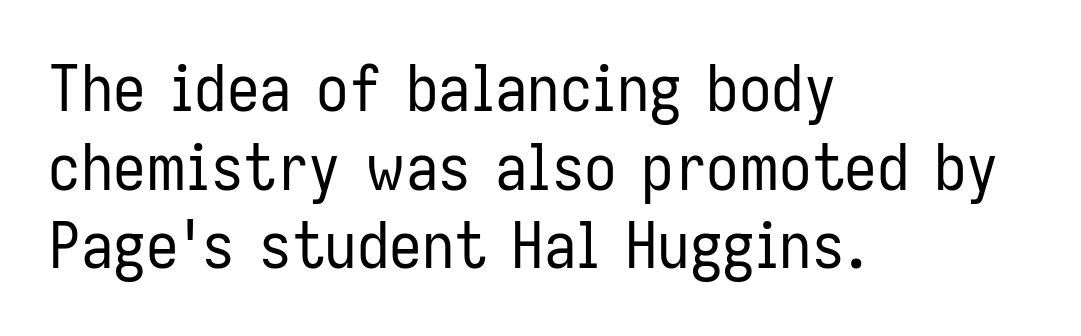
The image shows 65 px regular-weight, condensed sans-serif type, upright; set left-aligned, line spacing 1.21x, normal letter spacing, not underlined; low stroke contrast and a medium x-height.
